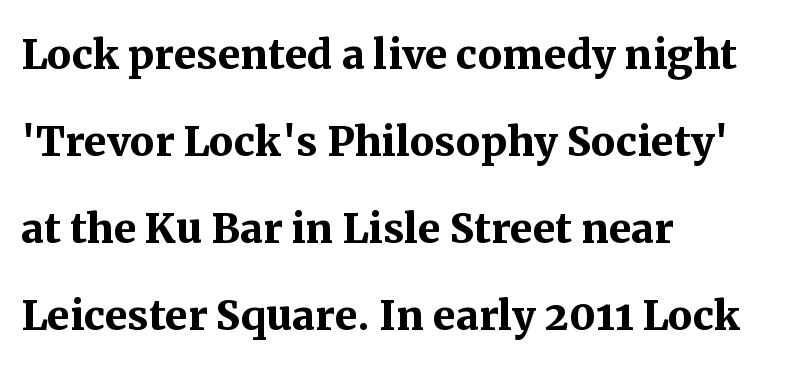
Honestly, there is no underline to notice here at all. The paragraph has a hard left edge and a soft right edge. Rendered with straight, roman letterforms. Spacing verdict: proportional, widths tailored to each character. The face used here has the dense, thick strokes of a bold. The leading is moderate, giving the passage an even texture.
